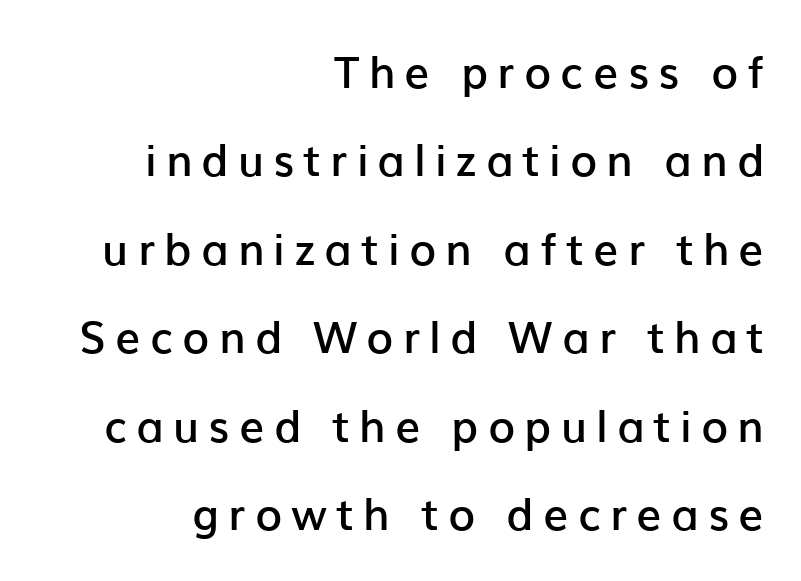
{"serif": "no", "italic": "no", "bold": "semi", "weight": "semibold", "width": "normal", "stroke_contrast": "low", "x_height": "medium", "monospaced": "no", "underline": "no", "align": "right", "line_spacing": "loose", "line_spacing_ratio": 2.01, "letter_spacing": "wide", "letter_spacing_em": 0.21, "glyph_px": 44}
